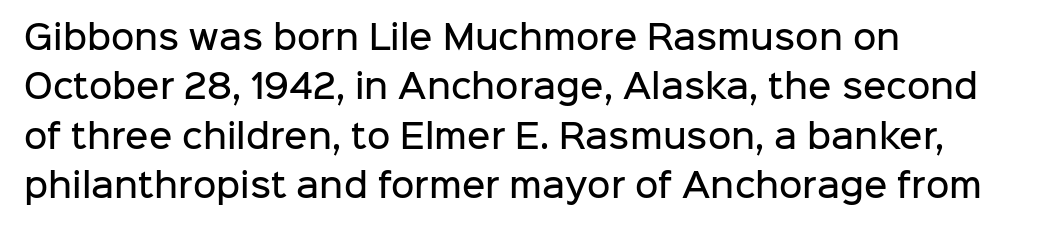
Q: Is the text bold? A: Semi-bold.
Q: Is the text italic (slanted)? A: No, it is upright.
Q: Is the typeface a serif or a sans-serif typeface? A: Sans-serif.
Q: Is the text underlined? A: No.
Q: How is the paragraph aligned? A: Left-aligned.
Q: Is the spacing between letters normal or unusually wide? A: Normal.
Q: Is the spacing between lines tight, normal or loose? A: Normal.
Q: Width (condensed, normal, or wide)? A: Normal.
Q: Stroke contrast? A: Low.
Q: x-height? A: Medium.
Q: Monospaced? A: No.
